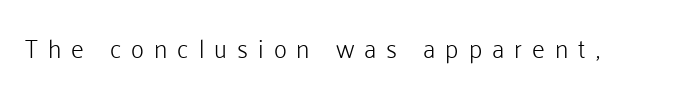
Q: Is the text bold? A: No.
Q: Is the text italic (slanted)? A: No, it is upright.
Q: Is the text underlined? A: No.
Q: Is the spacing between letters normal or unusually wide? A: Unusually wide.
